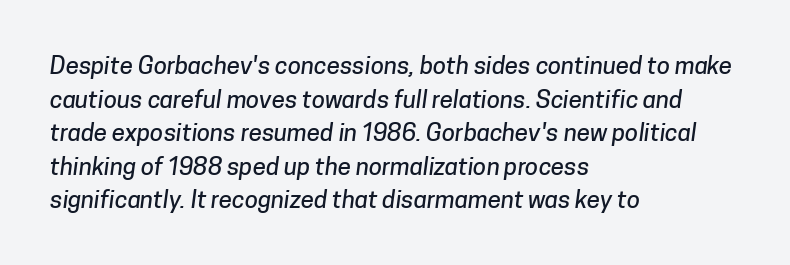
Q: Is the text underlined? A: No.
Q: How is the paragraph aligned? A: Left-aligned.
Q: Is the spacing between letters normal or unusually wide? A: Normal.
Q: Is the spacing between lines tight, normal or loose? A: Normal.
